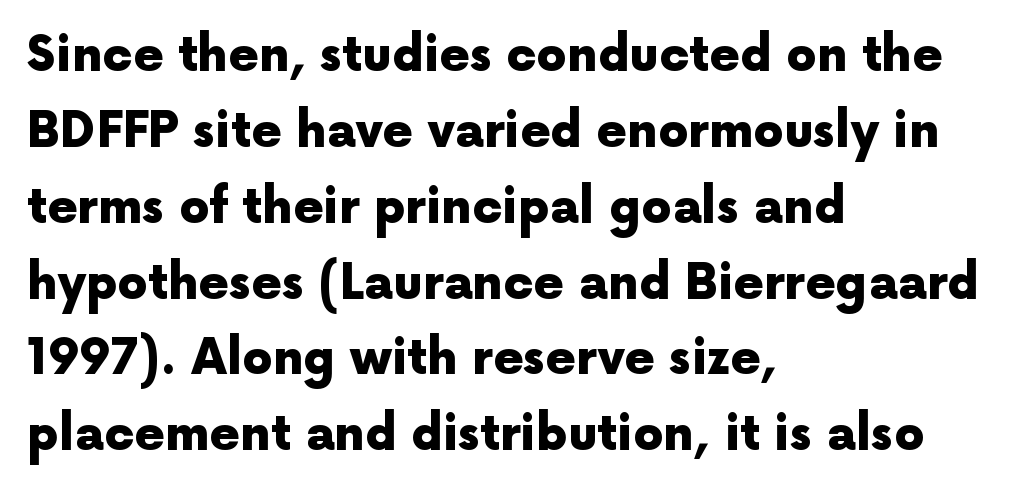
The image shows 48 px heavy sans-serif type, upright; set left-aligned, normal line spacing (1.58x), normal letter spacing, not underlined; a medium x-height.
